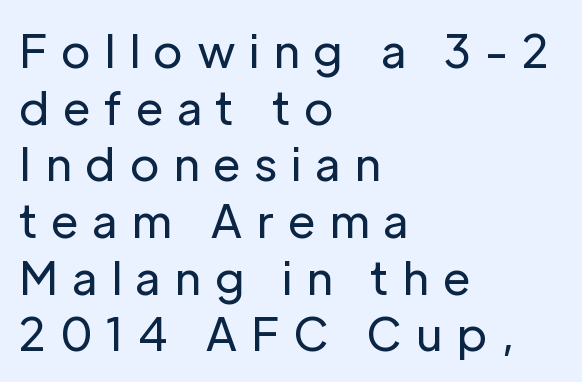
The image shows 45 px regular-weight sans-serif type, upright; set left-aligned, normal line spacing (1.26x), unusually wide letter spacing (+0.3 em), not underlined; low stroke contrast and a medium x-height.
